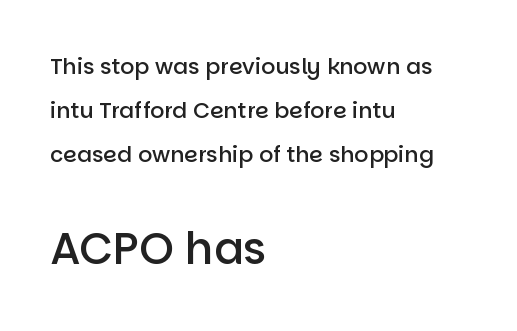
The sample has been set in demibold, a notch under bold. No word sits above an underline. Regarding serifs, this sample does without them. The lower block of text is set noticeably larger than the block above it. Spacing between characters is what you'd get straight out of the box.
